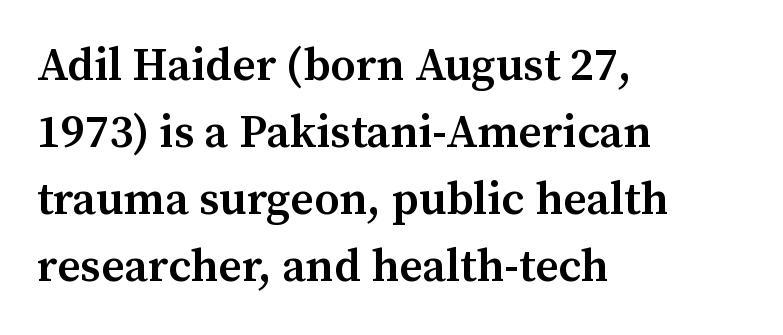
{"serif": "yes", "italic": "no", "bold": "semi", "weight": "semibold", "width": "normal", "stroke_contrast": "medium", "x_height": "medium", "monospaced": "no", "underline": "no", "align": "left", "line_spacing": "normal", "line_spacing_ratio": 1.46, "letter_spacing": "normal", "letter_spacing_em": 0.0, "glyph_px": 46}
